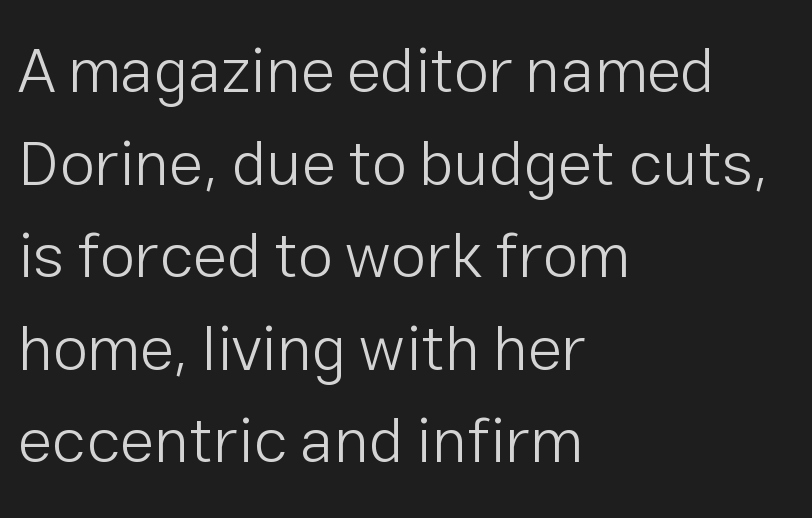
{"serif": "no", "italic": "no", "bold": "no", "weight": "light", "width": "normal", "stroke_contrast": "low", "x_height": "medium", "monospaced": "no", "underline": "no", "align": "left", "line_spacing": "normal", "line_spacing_ratio": 1.47, "letter_spacing": "normal", "letter_spacing_em": 0.0, "glyph_px": 63}
